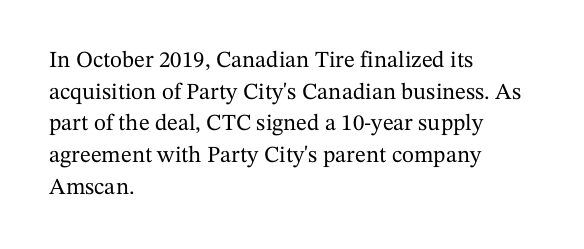
The image shows 23 px text type, upright; set left-aligned, normal line spacing (1.38x), normal letter spacing, not underlined.
